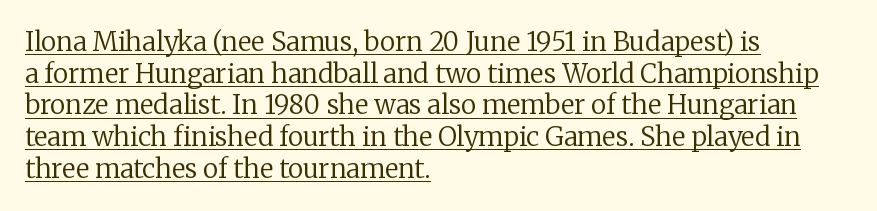
{"italic": "no", "bold": "no", "underline": "yes", "align": "left", "line_spacing_ratio": 1.22, "letter_spacing": "normal", "letter_spacing_em": 0.0, "glyph_px": 26}
